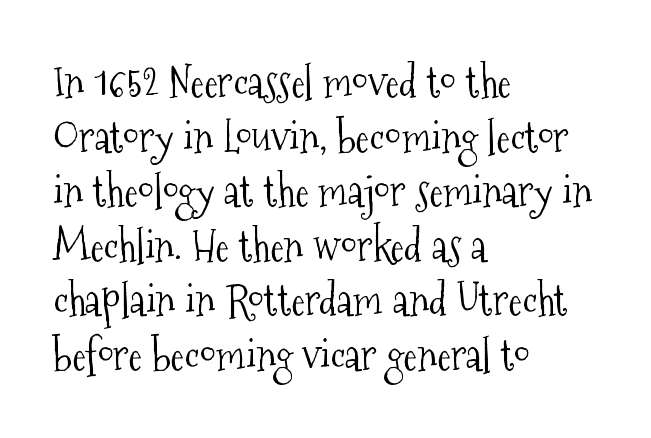
The image shows 42 px light, condensed serif type, upright; set left-aligned, normal line spacing (1.3x), normal letter spacing, not underlined; medium stroke contrast and a medium x-height.
